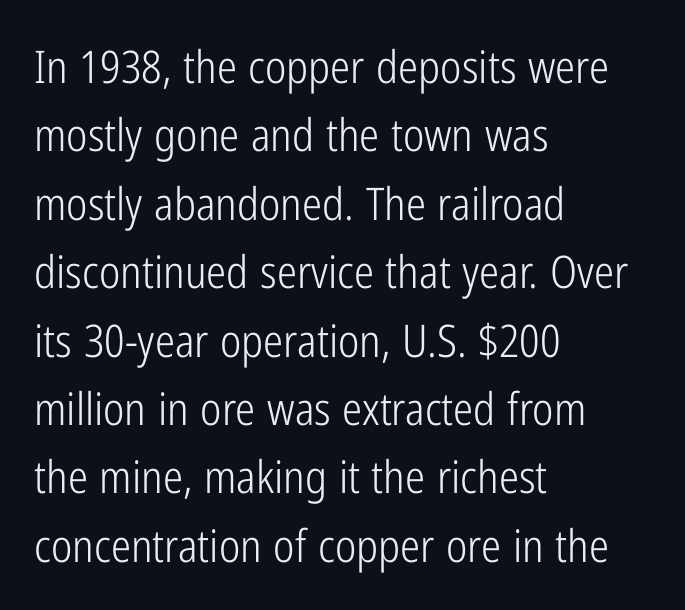
The image shows 45 px light, condensed sans-serif type, upright; set left-aligned, normal line spacing (1.52x), normal letter spacing, not underlined; low stroke contrast and a medium x-height.
